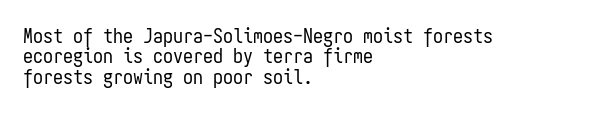
The image shows 20 px text type, upright; set left-aligned, tight line spacing (1.02x), normal letter spacing, not underlined.
